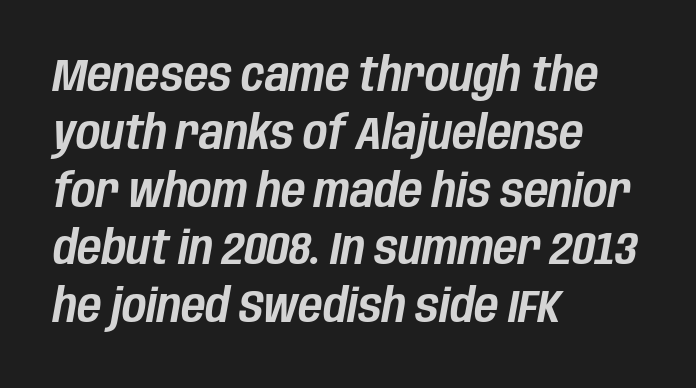
The image shows 47 px condensed type, italic (leaning right); set left-aligned, line spacing 1.23x, normal letter spacing, not underlined; low stroke contrast and a large x-height.
